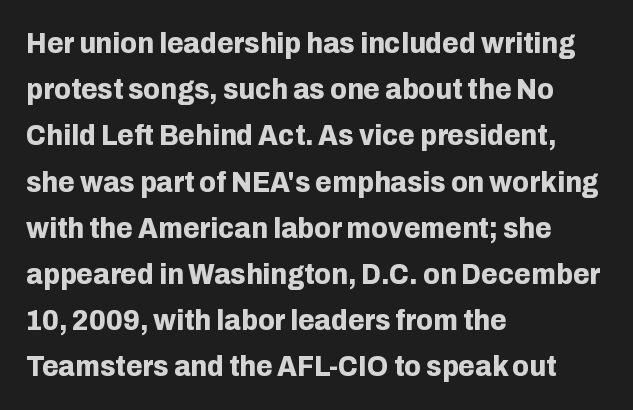
Q: Is the text bold? A: Yes.
Q: Is the text italic (slanted)? A: No, it is upright.
Q: Is the typeface a serif or a sans-serif typeface? A: Sans-serif.
Q: Is the text underlined? A: No.
Q: How is the paragraph aligned? A: Left-aligned.
Q: Is the spacing between letters normal or unusually wide? A: Normal.
Q: Is the spacing between lines tight, normal or loose? A: Normal.
Q: Width (condensed, normal, or wide)? A: Normal.
Q: Stroke contrast? A: Low.
Q: x-height? A: Medium.
Q: Monospaced? A: No.
